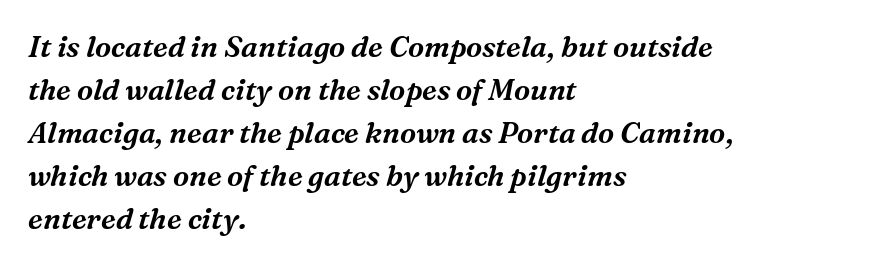
Q: Is the text italic (slanted)? A: Yes, it leans right by about 16 degrees.
Q: Is the typeface a serif or a sans-serif typeface? A: Serif.
Q: Is the text underlined? A: No.
Q: How is the paragraph aligned? A: Left-aligned.
Q: Is the spacing between letters normal or unusually wide? A: Normal.
Q: Is the spacing between lines tight, normal or loose? A: Normal.
Q: Width (condensed, normal, or wide)? A: Normal.
Q: Stroke contrast? A: Medium.
Q: x-height? A: Medium.
Q: Monospaced? A: No.
